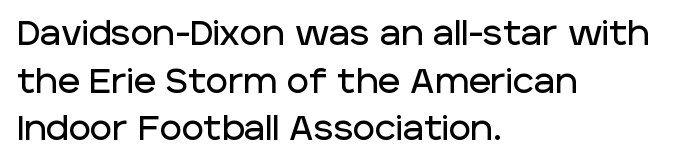
{"serif": "no", "italic": "no", "width": "normal", "stroke_contrast": "low", "x_height": "large", "monospaced": "no", "underline": "no", "align": "left", "line_spacing": "normal", "line_spacing_ratio": 1.4, "letter_spacing": "normal", "letter_spacing_em": 0.0, "glyph_px": 34}
